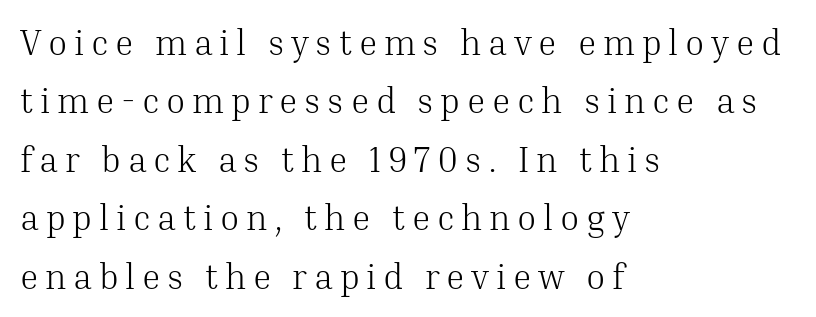
The face used here is proportionally spaced, like ordinary book or web type. Which margin do the lines hug? The left one — the right edge is uneven. Each new line begins a customary step beneath the previous one. The type family on display is of the serif kind.
